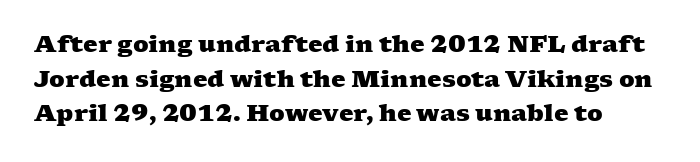
The image shows 23 px bold type; set left-aligned, normal line spacing (1.51x), normal letter spacing, not underlined.
